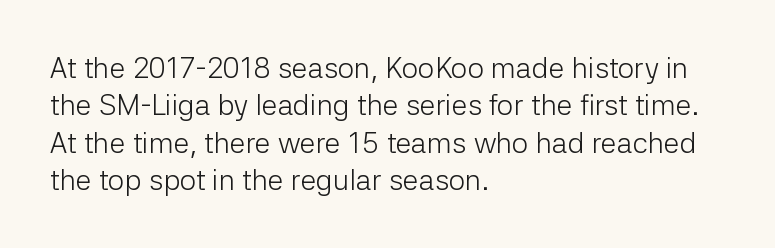
Q: Is the text bold? A: No.
Q: Is the text italic (slanted)? A: No, it is upright.
Q: Is the typeface a serif or a sans-serif typeface? A: Sans-serif.
Q: Is the text underlined? A: No.
Q: How is the paragraph aligned? A: Left-aligned.
Q: Is the spacing between letters normal or unusually wide? A: Normal.
Q: Is the spacing between lines tight, normal or loose? A: Normal.
Q: Width (condensed, normal, or wide)? A: Normal.
Q: Stroke contrast? A: Low.
Q: x-height? A: Medium.
Q: Monospaced? A: No.
